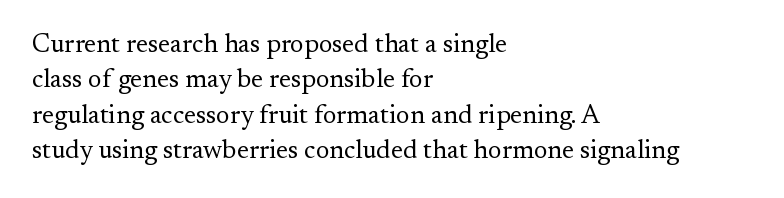
Vertically, the passage feels balanced, rows spaced as you'd expect. No italicization has been applied; the sample stays upright. A bare baseline throughout the passage. Think standard paragraph weight, or any step lighter than that.
